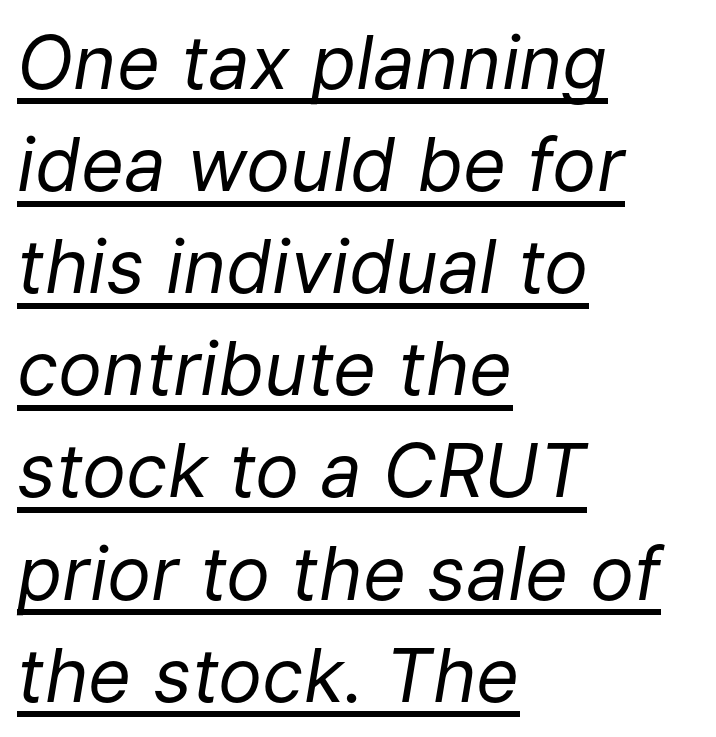
The image shows 74 px regular-weight type, italic (leaning right); set left-aligned, normal line spacing (1.38x), normal letter spacing, underlined; low stroke contrast and a medium x-height.
